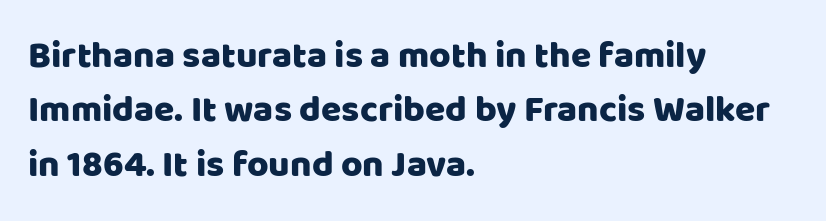
Every stem runs plumb, perpendicular to the baseline. The space directly below the letters is spotless. The designer went with a sans here, leaving each stem footless. Students, note that the glyphs here touch the page at normal intervals. Character widths vary here, with narrow letters taking less room than wide ones. The passage shown stacks its lines at a standard gap.
